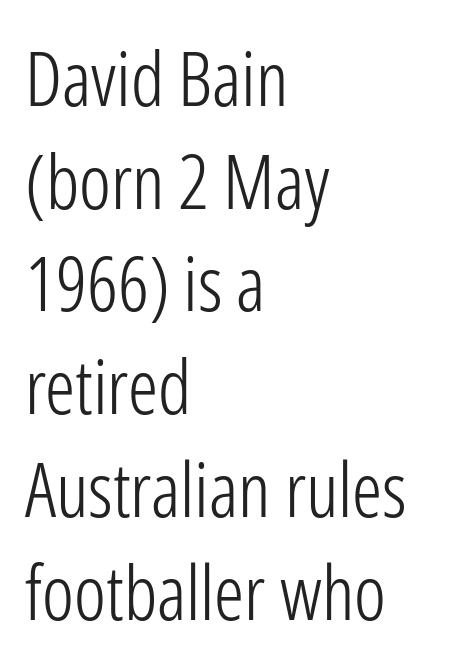
Q: Is the text bold? A: No.
Q: Is the text italic (slanted)? A: No, it is upright.
Q: Is the typeface a serif or a sans-serif typeface? A: Sans-serif.
Q: Is the text underlined? A: No.
Q: How is the paragraph aligned? A: Left-aligned.
Q: Is the spacing between letters normal or unusually wide? A: Normal.
Q: Is the spacing between lines tight, normal or loose? A: Normal.
Q: Width (condensed, normal, or wide)? A: Condensed.
Q: Stroke contrast? A: Low.
Q: x-height? A: Medium.
Q: Monospaced? A: No.
